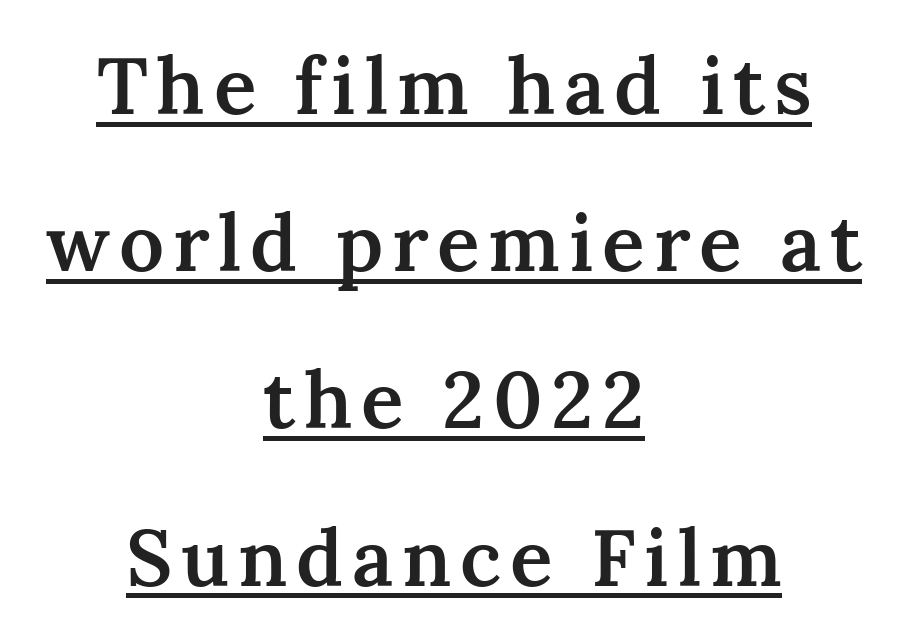
{"serif": "yes", "italic": "no", "bold": "semi", "weight": "semibold", "width": "normal", "stroke_contrast": "medium", "x_height": "medium", "monospaced": "no", "underline": "yes", "align": "center", "line_spacing": "loose", "line_spacing_ratio": 1.99, "glyph_px": 79}
